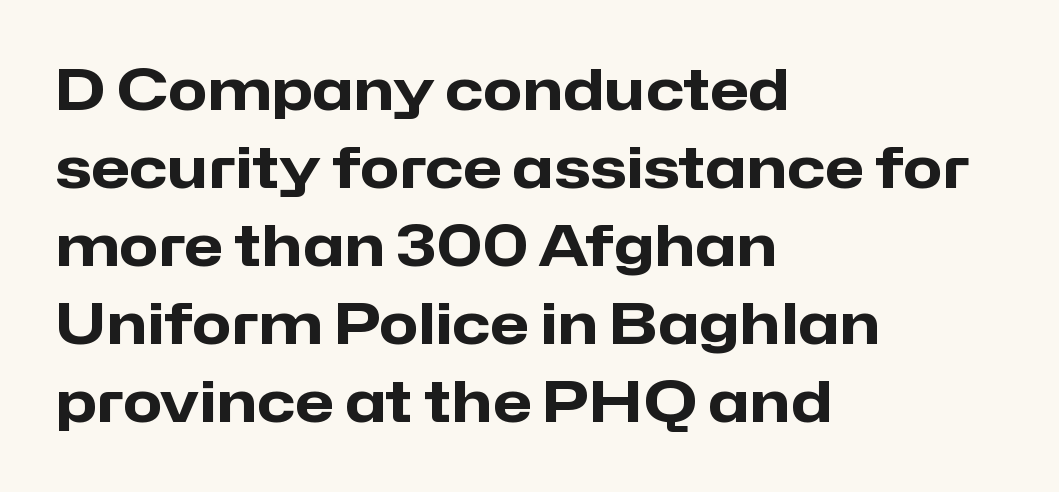
When letters stand straight like this, we call the style roman or upright. The space beneath each line is pristine and unruled. Varying glyph widths throughout — classic text-font behaviour. The paragraph shown leans on its left margin. Heavy-handed strokes throughout: this text is bold.
